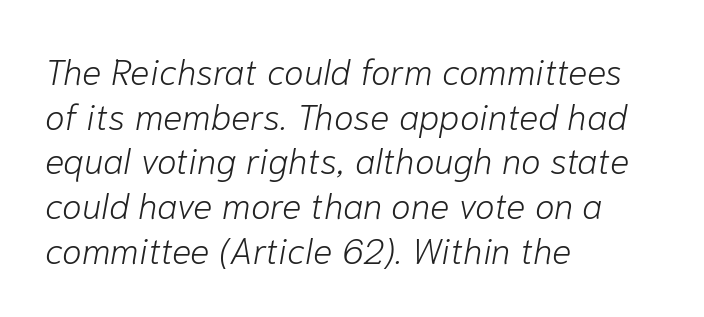
Counters stay open thanks to moderate or lighter strokes. Think of a printed novel: that variable character pitch is what you see here. Short and long lines alike share a common starting point at left. Descenders hang freely into open space.
